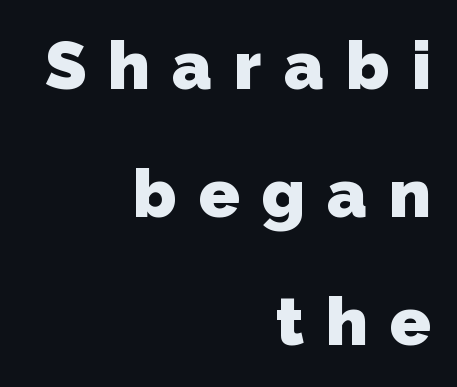
Look at the tracking — it's clearly loosened, letters drifting apart. One glance says open: line gaps are wider than usual. Looks like regular typesetting: each glyph gets only the width it needs. Words float on clear page, feet unadorned.
